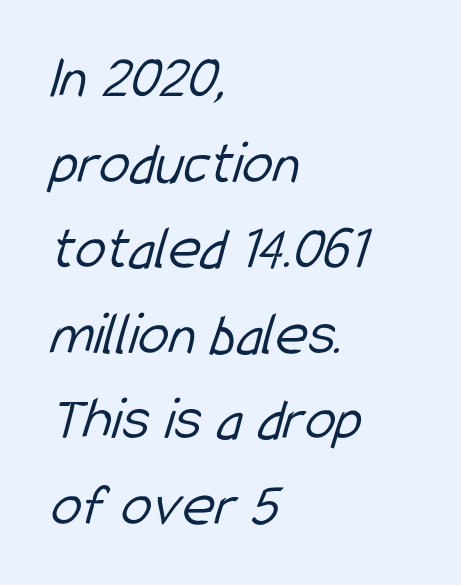
Q: Is the text bold? A: No.
Q: Is the typeface a serif or a sans-serif typeface? A: Sans-serif.
Q: Is the text underlined? A: No.
Q: How is the paragraph aligned? A: Left-aligned.
Q: Is the spacing between letters normal or unusually wide? A: Normal.
Q: Is the spacing between lines tight, normal or loose? A: Normal.
Q: Width (condensed, normal, or wide)? A: Condensed.
Q: Stroke contrast? A: Low.
Q: x-height? A: Medium.
Q: Monospaced? A: No.
